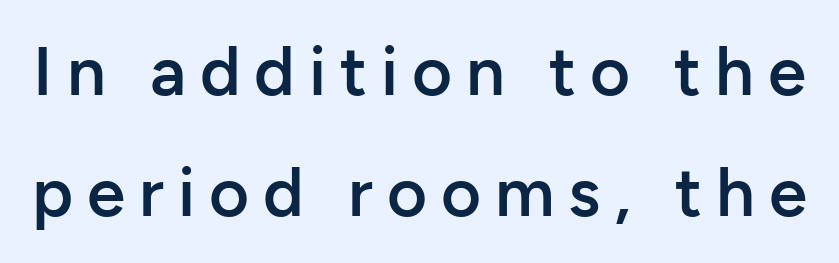
Q: Is the text bold? A: Semi-bold.
Q: Is the text italic (slanted)? A: No, it is upright.
Q: Is the typeface a serif or a sans-serif typeface? A: Sans-serif.
Q: Is the text underlined? A: No.
Q: Is the spacing between letters normal or unusually wide? A: Unusually wide.
Q: Width (condensed, normal, or wide)? A: Normal.
Q: Stroke contrast? A: Low.
Q: x-height? A: Medium.
Q: Monospaced? A: No.
